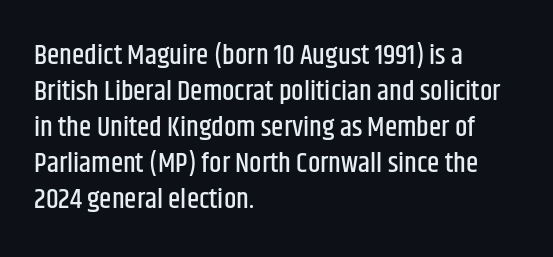
Q: Is the text italic (slanted)? A: No, it is upright.
Q: Is the typeface a serif or a sans-serif typeface? A: Sans-serif.
Q: Is the text underlined? A: No.
Q: How is the paragraph aligned? A: Left-aligned.
Q: Is the spacing between letters normal or unusually wide? A: Normal.
Q: Is the spacing between lines tight, normal or loose? A: Normal.
Q: Width (condensed, normal, or wide)? A: Condensed.
Q: Stroke contrast? A: Low.
Q: x-height? A: Large.
Q: Monospaced? A: No.
